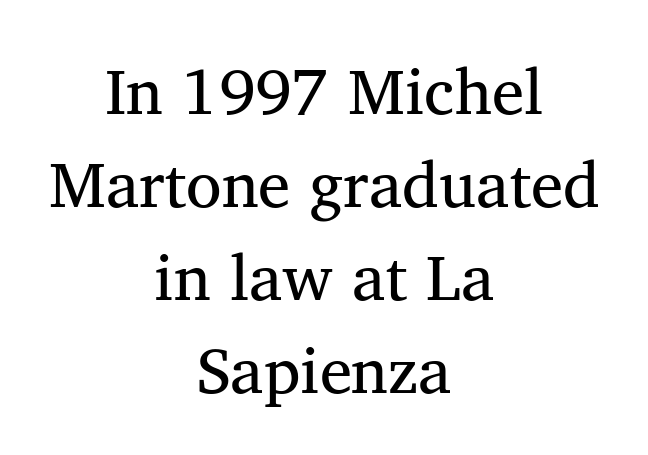
{"serif": "yes", "italic": "no", "bold": "no", "weight": "regular", "width": "normal", "stroke_contrast": "medium", "x_height": "medium", "monospaced": "no", "underline": "no", "align": "center", "line_spacing": "normal", "line_spacing_ratio": 1.43, "letter_spacing": "normal", "letter_spacing_em": 0.0, "glyph_px": 65}
